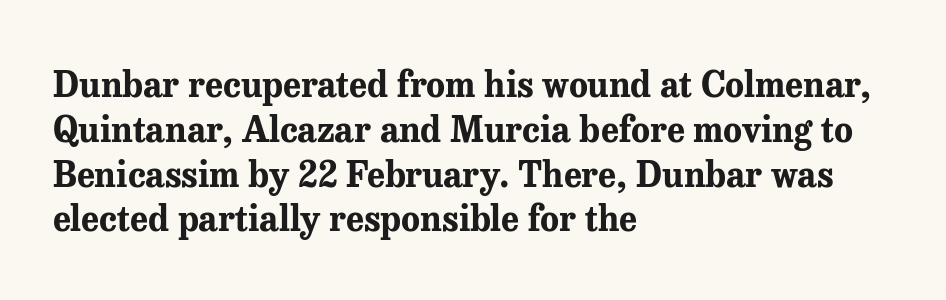
Q: Is the text bold? A: Yes.
Q: Is the text italic (slanted)? A: No, it is upright.
Q: Is the typeface a serif or a sans-serif typeface? A: Serif.
Q: Is the text underlined? A: No.
Q: How is the paragraph aligned? A: Left-aligned.
Q: Is the spacing between letters normal or unusually wide? A: Normal.
Q: Is the spacing between lines tight, normal or loose? A: Normal.
Q: Width (condensed, normal, or wide)? A: Normal.
Q: Stroke contrast? A: Medium.
Q: x-height? A: Medium.
Q: Monospaced? A: No.
